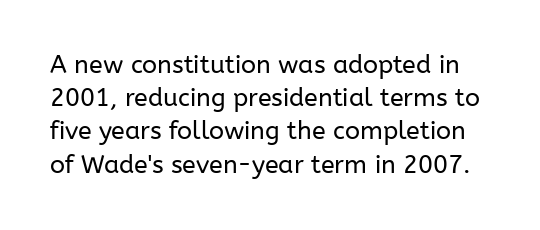
The letters sit at their default tracking, neither squeezed nor spread. Only glyphs here, with clear space below each row. The lettering holds an erect, upright posture throughout. Heaviness? Minimal to ordinary, like unemphasized prose.
